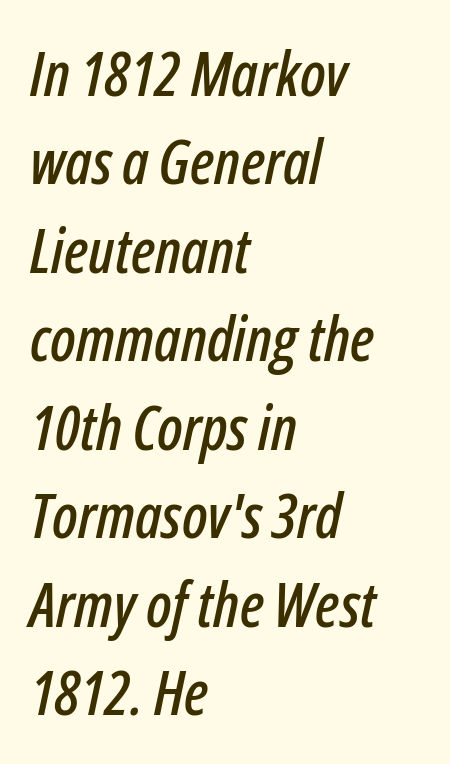
{"italic": "yes", "lean": "right", "slant_degrees": 12, "width": "condensed", "stroke_contrast": "low", "x_height": "medium", "monospaced": "no", "underline": "no", "align": "left", "line_spacing": "normal", "line_spacing_ratio": 1.45, "letter_spacing": "normal", "letter_spacing_em": 0.0, "glyph_px": 61}
